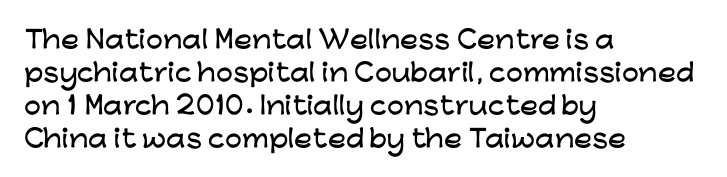
The type sits square on the baseline with zero lean. Students, observe: this is what conventionally led text looks like. Notice how the passage keeps a crisp vertical edge on the left only. Lines of text with bare space underneath.
